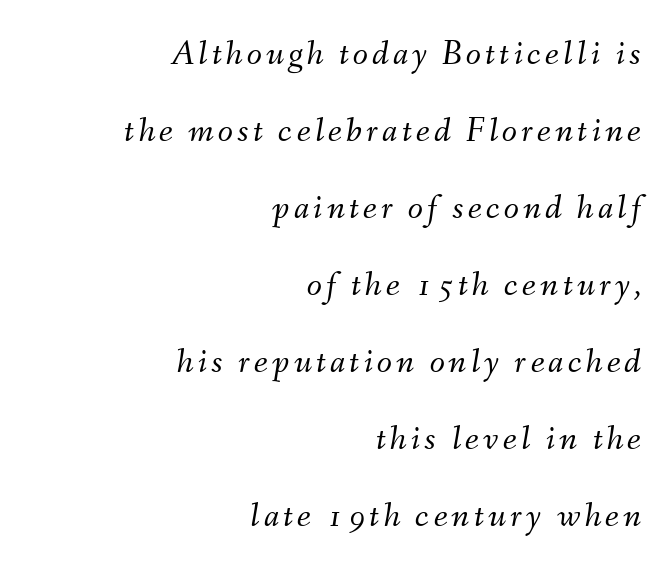
The leading is generous, giving the passage an open texture. Honestly, there is no underline to notice here at all. Every character sits at an angle, as italics do. Weight: in the light-to-regular range. Is this a fixed-width face? No — the glyphs have proportional, varying widths.
